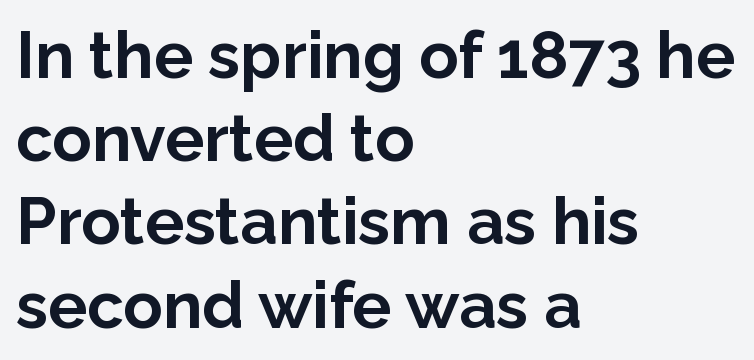
Quick note: underline off. Students, observe: this is what conventionally led text looks like. This sample uses an upright cut, with every glyph sitting square on the baseline. Is this a fixed-width face? No — the glyphs have proportional, varying widths.
